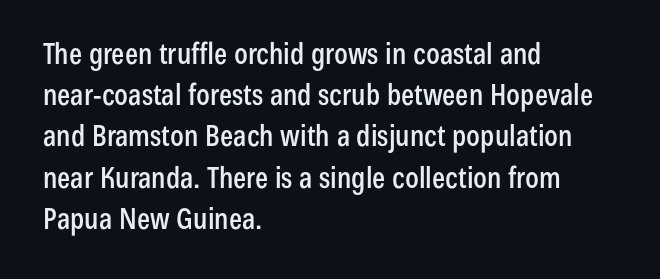
Is the block centered? No — it sits flush against the left margin. Letterform terminals end flat and unadorned throughout the passage. The space directly below the letters is spotless. This block has exactly the height ordinary leading produces. Compared with typical body copy, the letter spacing here is the same. No italicization has been applied; the sample stays upright.
